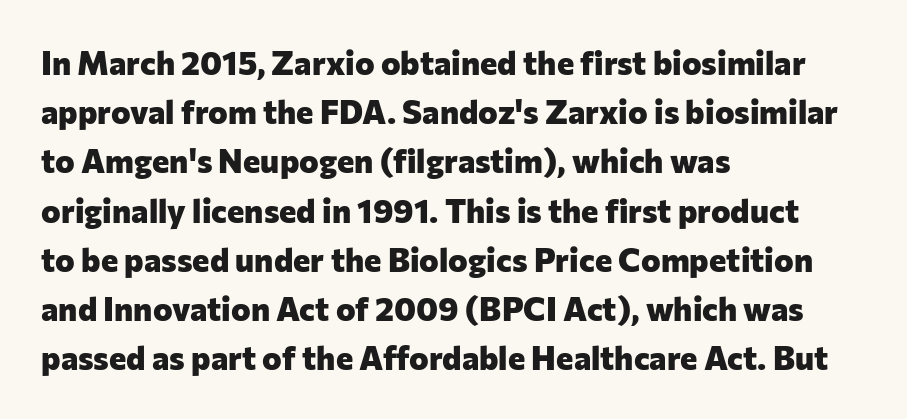
{"serif": "no", "italic": "no", "bold": "yes", "weight": "heavy", "width": "normal", "stroke_contrast": "low", "x_height": "medium", "monospaced": "no", "underline": "no", "align": "left", "line_spacing": "normal", "line_spacing_ratio": 1.49, "letter_spacing": "normal", "letter_spacing_em": 0.0, "glyph_px": 33}
